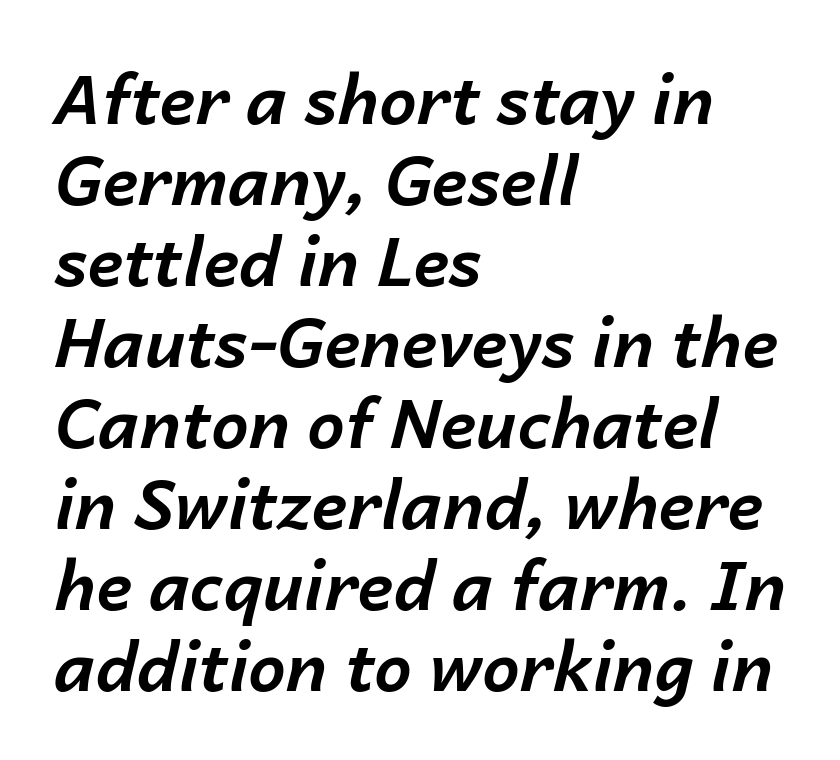
Q: Is the text bold? A: Yes.
Q: Is the text italic (slanted)? A: Yes, it leans right by about 14 degrees.
Q: Is the text underlined? A: No.
Q: How is the paragraph aligned? A: Left-aligned.
Q: Is the spacing between letters normal or unusually wide? A: Normal.
Q: Width (condensed, normal, or wide)? A: Normal.
Q: Stroke contrast? A: Low.
Q: x-height? A: Medium.
Q: Monospaced? A: No.
